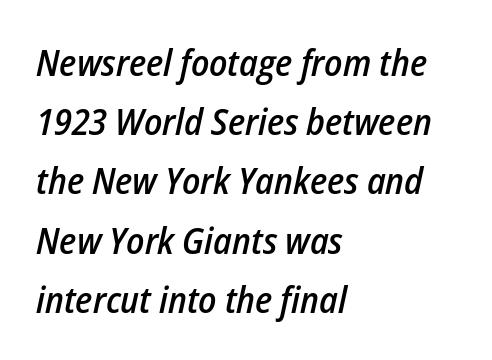
The image shows 37 px semibold, condensed type, italic (leaning right); set left-aligned, normal line spacing (1.6x), normal letter spacing, not underlined; low stroke contrast and a medium x-height.
